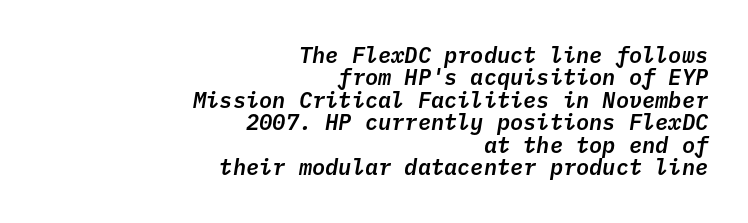
The image shows 22 px text type, italic (leaning right); set right-aligned, tight line spacing (1.02x), normal letter spacing, not underlined.
